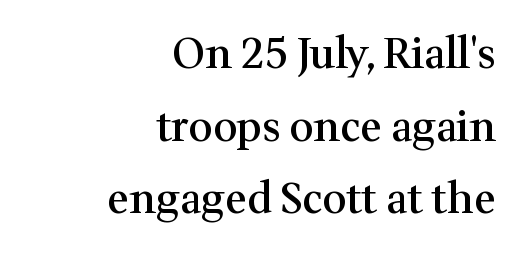
The image shows 42 px semibold serif type, upright; set right-aligned, line spacing 1.73x, normal letter spacing, not underlined; medium stroke contrast and a medium x-height.
